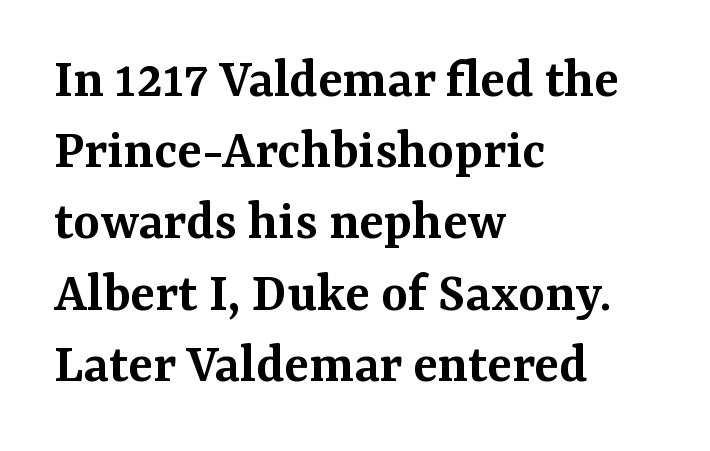
The image shows 57 px semibold serif type, upright; set left-aligned, normal line spacing (1.25x), normal letter spacing, not underlined; medium stroke contrast and a medium x-height.
